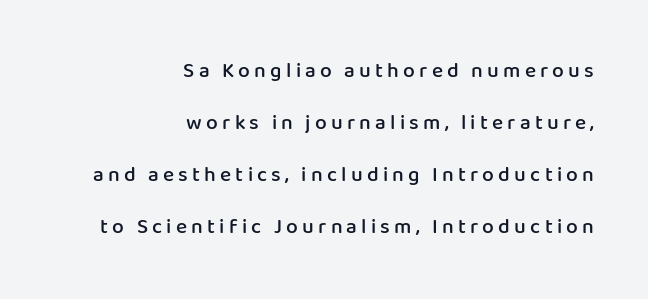
Short and long lines alike share a common ending point at right. The letters stand straight up with perfectly vertical stems. The horizontal fit of the characters is loose and conspicuously gappy. Unmarked baselines from the first word to the last. Its strokes are somewhat broadened, the hallmark of semibold type. If you measured baseline to baseline, you'd find a long distance.
